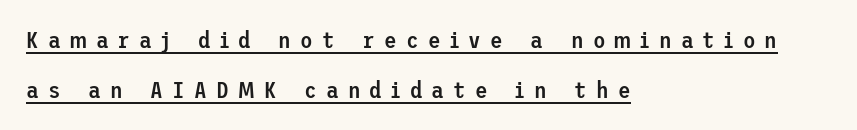
Compared with an ordinary text face, these strokes are moderately heavier — a semibold. Tracking value appears strongly positive — letters spread wide. The rendering anchors every line to the left-hand side. Nope, not italic — everything's standing straight. This block would shrink considerably if given ordinary leading; it's expanded now.
